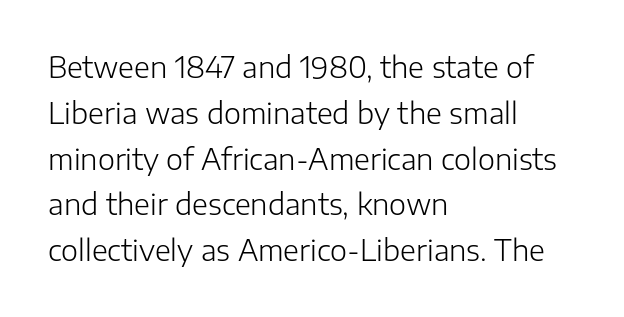
{"serif": "no", "italic": "no", "bold": "no", "weight": "light", "width": "normal", "stroke_contrast": "low", "x_height": "medium", "monospaced": "no", "underline": "no", "align": "left", "line_spacing": "normal", "line_spacing_ratio": 1.58, "letter_spacing": "normal", "letter_spacing_em": 0.0, "glyph_px": 29}
